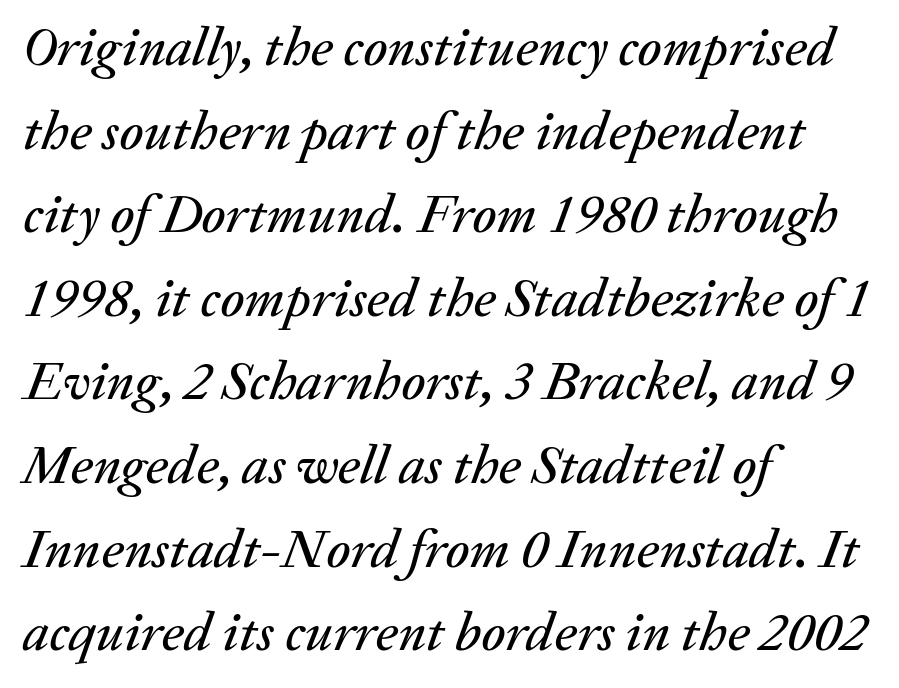
Q: Is the text italic (slanted)? A: Yes, it leans right by about 20 degrees.
Q: Is the text underlined? A: No.
Q: How is the paragraph aligned? A: Left-aligned.
Q: Is the spacing between letters normal or unusually wide? A: Normal.
Q: Is the spacing between lines tight, normal or loose? A: Normal.
Q: Width (condensed, normal, or wide)? A: Normal.
Q: Stroke contrast? A: Medium.
Q: x-height? A: Medium.
Q: Monospaced? A: No.
